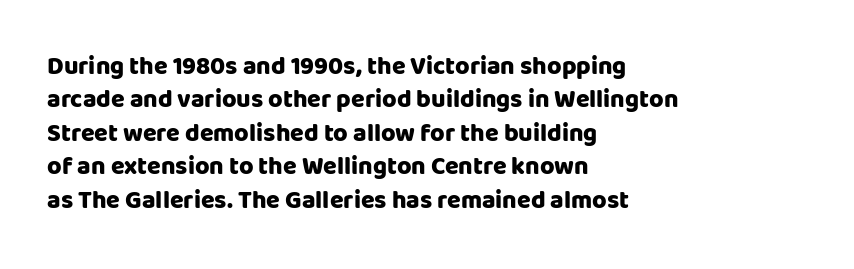
{"italic": "no", "bold": "yes", "underline": "no", "align": "left", "line_spacing": "normal", "line_spacing_ratio": 1.34, "letter_spacing": "normal", "letter_spacing_em": 0.0, "glyph_px": 25}
